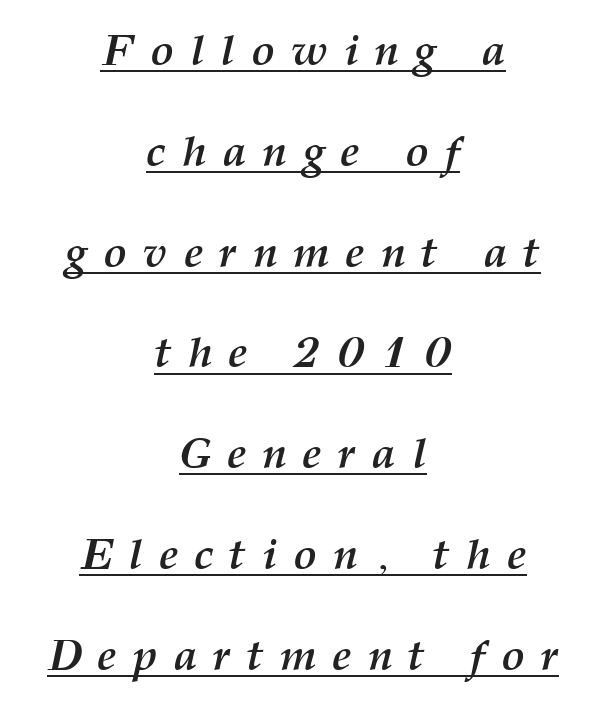
Q: Is the text bold? A: Yes.
Q: Is the text italic (slanted)? A: Yes, it leans right by about 12 degrees.
Q: Is the text underlined? A: Yes.
Q: How is the paragraph aligned? A: Centered.
Q: Is the spacing between letters normal or unusually wide? A: Unusually wide.
Q: Is the spacing between lines tight, normal or loose? A: Loose.
Q: Width (condensed, normal, or wide)? A: Normal.
Q: Stroke contrast? A: Medium.
Q: x-height? A: Medium.
Q: Monospaced? A: No.
